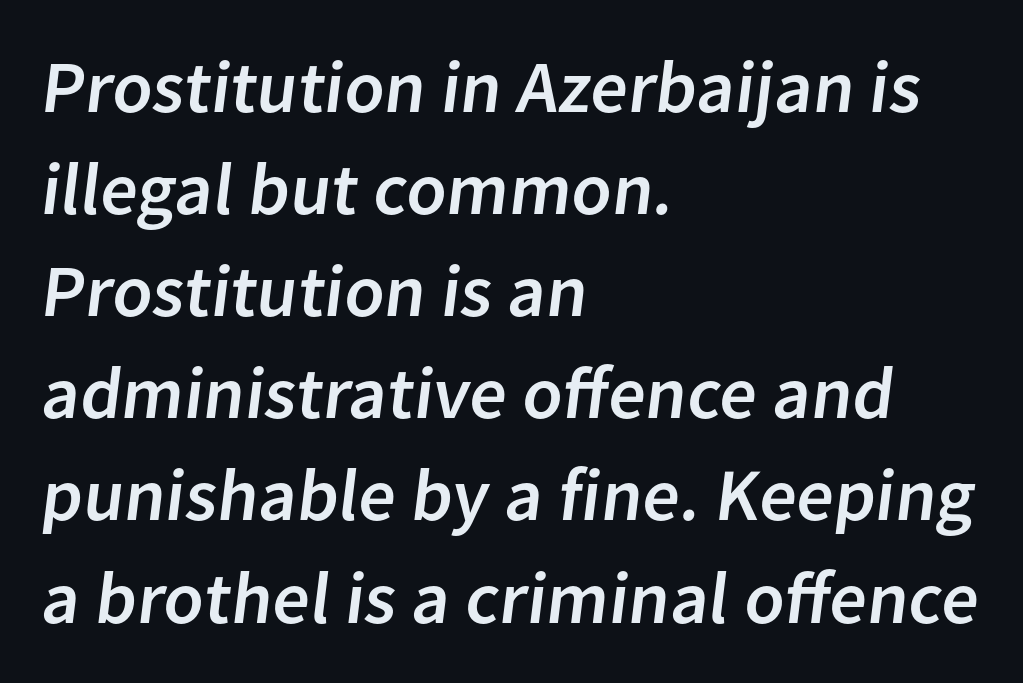
Q: Is the typeface a serif or a sans-serif typeface? A: Sans-serif.
Q: Is the text underlined? A: No.
Q: How is the paragraph aligned? A: Left-aligned.
Q: Is the spacing between letters normal or unusually wide? A: Normal.
Q: Is the spacing between lines tight, normal or loose? A: Normal.
Q: Width (condensed, normal, or wide)? A: Normal.
Q: Stroke contrast? A: Low.
Q: x-height? A: Medium.
Q: Monospaced? A: No.
